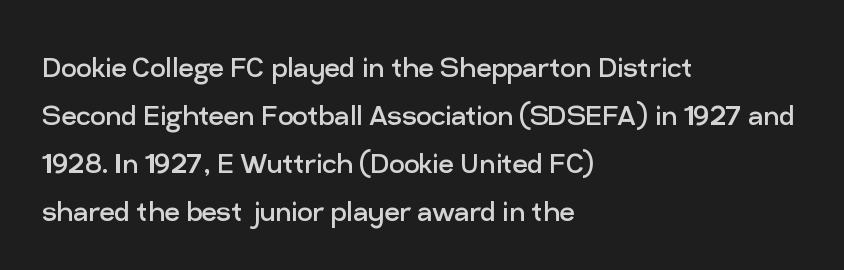
The image shows 34 px regular-weight sans-serif type, upright; set left-aligned, normal line spacing (1.41x), normal letter spacing, not underlined; low stroke contrast and a medium x-height.
